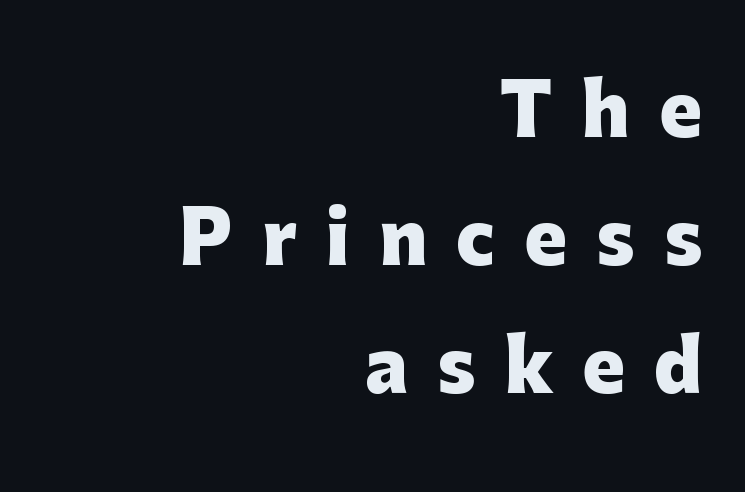
Style check: upright. The glyphs are unaccompanied by any horizontal stroke below them. Does the weight exceed regular? Yes, all the way to bold. Note the varied advance widths — an 'i' is clearly narrower than an 'm'.
